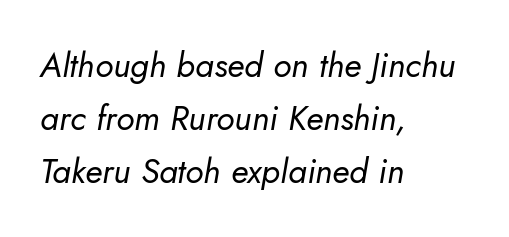
Words appear dense and cohesive because spacing is normal. The typeface has the unassuming heft of standard copy or less. The ragged edge is on the right, which tells us the setting is flush left. Beneath every word, the page is bare.
